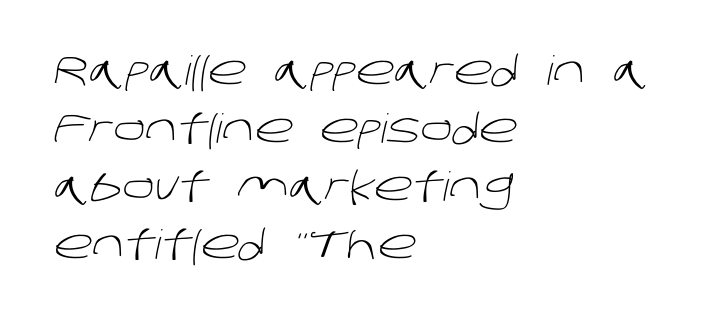
The image shows 40 px light sans-serif type; set left-aligned, normal line spacing (1.45x), normal letter spacing, not underlined; low stroke contrast and a large x-height.
